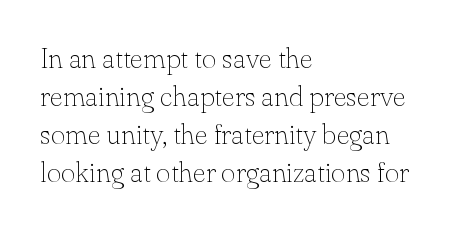
Q: Is the text bold? A: No.
Q: Is the text italic (slanted)? A: No, it is upright.
Q: Is the typeface a serif or a sans-serif typeface? A: Serif.
Q: Is the text underlined? A: No.
Q: How is the paragraph aligned? A: Left-aligned.
Q: Is the spacing between letters normal or unusually wide? A: Normal.
Q: Is the spacing between lines tight, normal or loose? A: Normal.
Q: Width (condensed, normal, or wide)? A: Normal.
Q: Stroke contrast? A: Low.
Q: x-height? A: Small.
Q: Monospaced? A: No.
